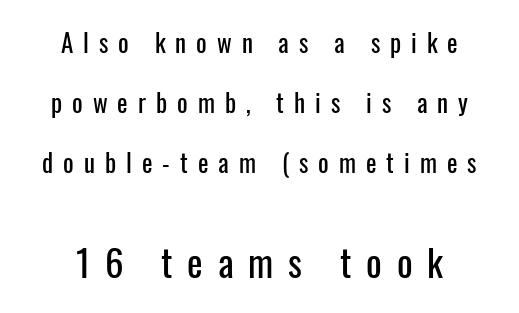
{"serif": "no", "italic": "no", "width": "condensed", "stroke_contrast": "low", "x_height": "medium", "monospaced": "no", "underline": "no", "align": "center", "line_spacing": "loose", "line_spacing_ratio": 2.41, "letter_spacing": "wide", "letter_spacing_em": 0.4, "larger_block": "second", "size_ratio": 1.48, "glyph_px": 37}
